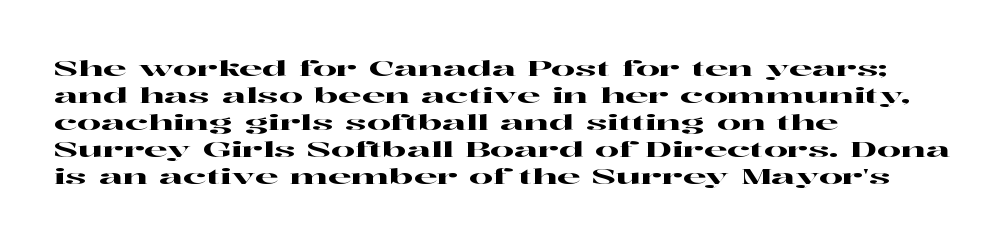
The image shows 21 px text type, upright; set left-aligned, normal line spacing (1.29x), normal letter spacing, not underlined.
